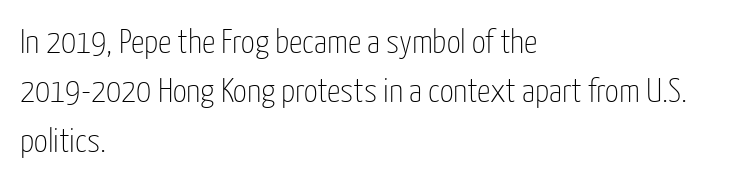
{"serif": "no", "italic": "no", "bold": "no", "weight": "thin", "width": "condensed", "stroke_contrast": "low", "x_height": "medium", "monospaced": "no", "underline": "no", "align": "left", "line_spacing": "normal", "line_spacing_ratio": 1.45, "letter_spacing": "normal", "letter_spacing_em": 0.0, "glyph_px": 34}
